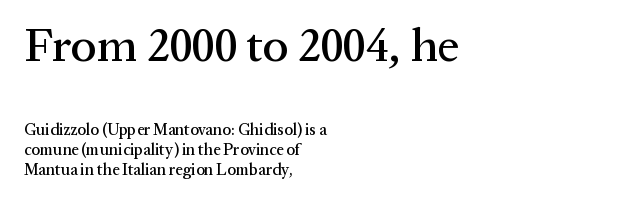
This sample has the flowing, uneven cadence of proportional lettering. Is there any slant? The stems are plumb. Short note: letters normally spaced. In CSS terms this would be text-align: left. Each letter's strokes conclude with small projecting serifs.
